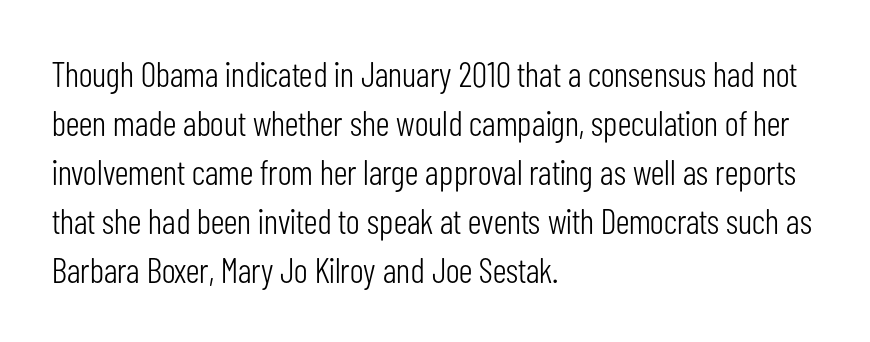
{"serif": "no", "italic": "no", "bold": "no", "weight": "light", "width": "condensed", "stroke_contrast": "low", "x_height": "medium", "monospaced": "no", "underline": "no", "align": "left", "line_spacing": "normal", "line_spacing_ratio": 1.4, "letter_spacing": "normal", "letter_spacing_em": 0.0, "glyph_px": 35}
